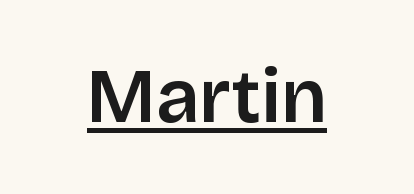
This sample uses an upright cut, with every glyph sitting square on the baseline. Heft: intermediate — a semibold. Stroke terminals: plain, sans-serif. The letterforms sit shoulder to shoulder at normal distance. These lines are rendered in a variable-pitch font.
